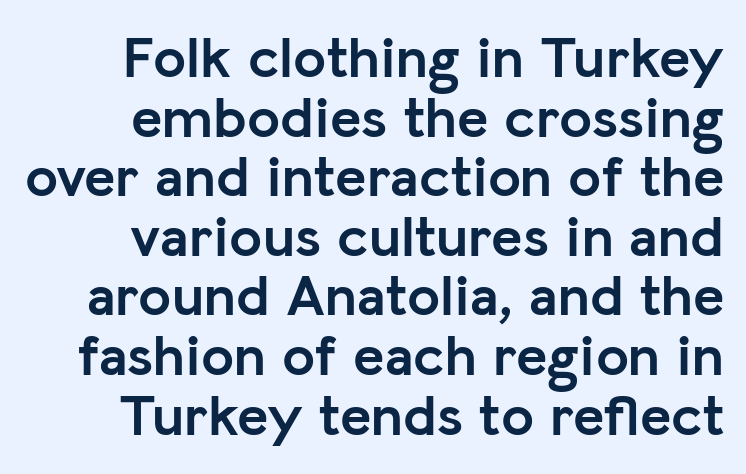
Q: Is the text bold? A: Yes.
Q: Is the text italic (slanted)? A: No, it is upright.
Q: Is the typeface a serif or a sans-serif typeface? A: Sans-serif.
Q: Is the text underlined? A: No.
Q: How is the paragraph aligned? A: Right-aligned.
Q: Is the spacing between letters normal or unusually wide? A: Normal.
Q: Is the spacing between lines tight, normal or loose? A: Tight.
Q: Width (condensed, normal, or wide)? A: Normal.
Q: Stroke contrast? A: Low.
Q: x-height? A: Medium.
Q: Monospaced? A: No.
